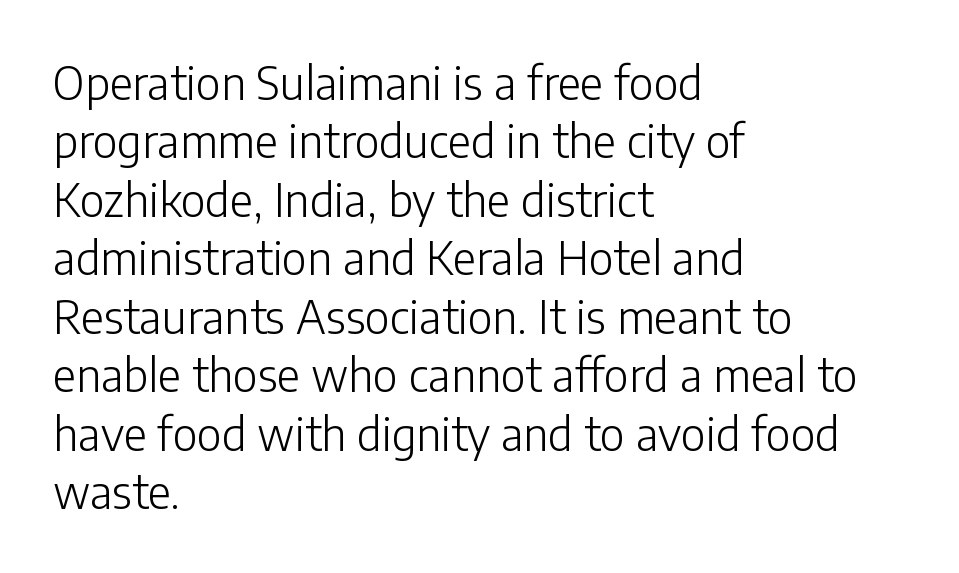
No chunkiness to these letters — they're not bold. Compared with typical body copy, the letter spacing here is the same. Descender tails drop into unmarked territory. Compared with typical paragraphs, the rows here are spaced about the same.
